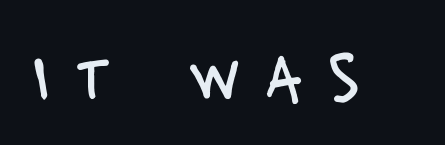
Q: Is the text bold? A: No.
Q: Is the text italic (slanted)? A: No, it is upright.
Q: Is the typeface a serif or a sans-serif typeface? A: Sans-serif.
Q: Is the text underlined? A: No.
Q: Is the spacing between letters normal or unusually wide? A: Unusually wide.
Q: Width (condensed, normal, or wide)? A: Condensed.
Q: Stroke contrast? A: Low.
Q: x-height? A: Large.
Q: Monospaced? A: No.
